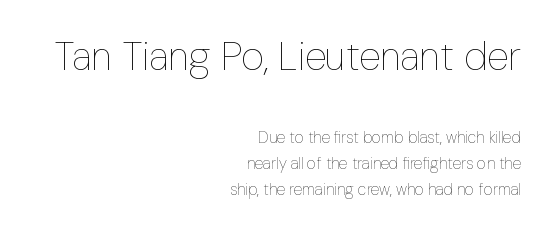
Does extra space separate the letters? No, they use regular spacing. Where is the straight margin? On the right. Heft: none added — not bold. Varying glyph widths throughout — classic text-font behaviour. The letters in the upper block stand taller than those in the block below. Normally led — the rows are evenly, conventionally spaced.
